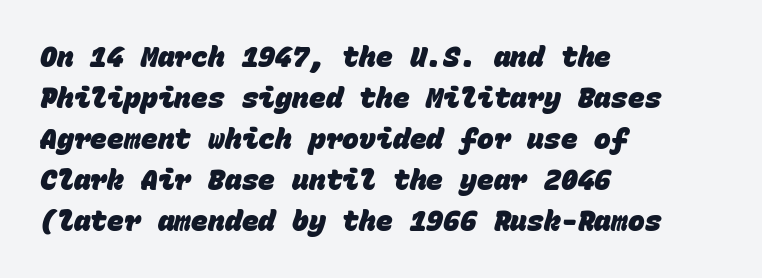
Q: Is the text bold? A: Yes.
Q: Is the typeface a serif or a sans-serif typeface? A: Sans-serif.
Q: Is the text underlined? A: No.
Q: How is the paragraph aligned? A: Left-aligned.
Q: Is the spacing between letters normal or unusually wide? A: Normal.
Q: Is the spacing between lines tight, normal or loose? A: Normal.
Q: Width (condensed, normal, or wide)? A: Normal.
Q: Stroke contrast? A: Low.
Q: x-height? A: Large.
Q: Monospaced? A: Yes.
